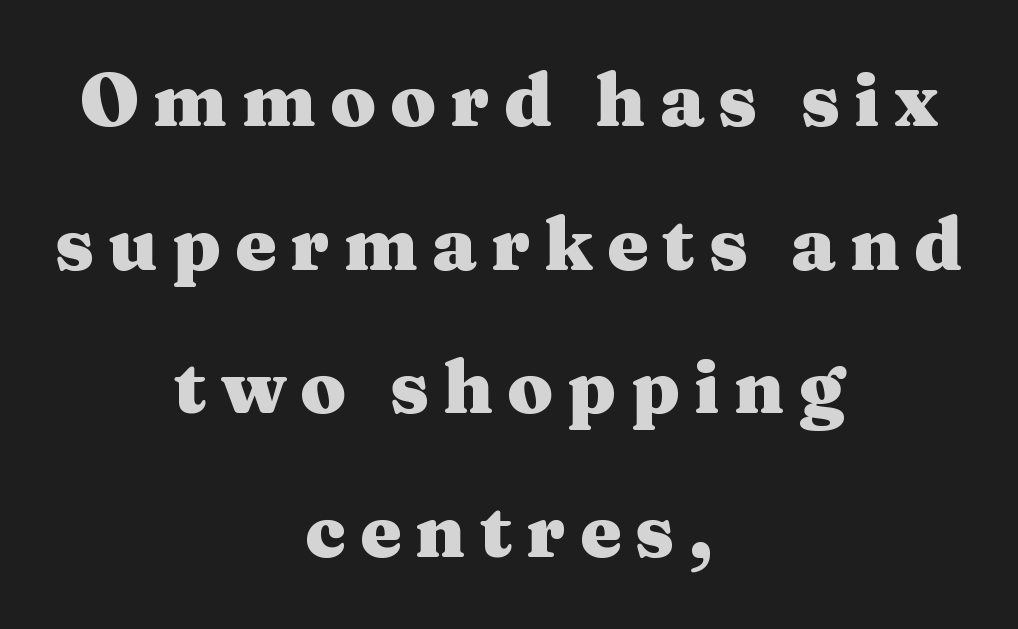
Q: Is the text bold? A: Yes.
Q: Is the text italic (slanted)? A: No, it is upright.
Q: Is the typeface a serif or a sans-serif typeface? A: Serif.
Q: Is the text underlined? A: No.
Q: How is the paragraph aligned? A: Centered.
Q: Is the spacing between lines tight, normal or loose? A: Loose.
Q: Width (condensed, normal, or wide)? A: Wide.
Q: Stroke contrast? A: Medium.
Q: x-height? A: Medium.
Q: Monospaced? A: No.
